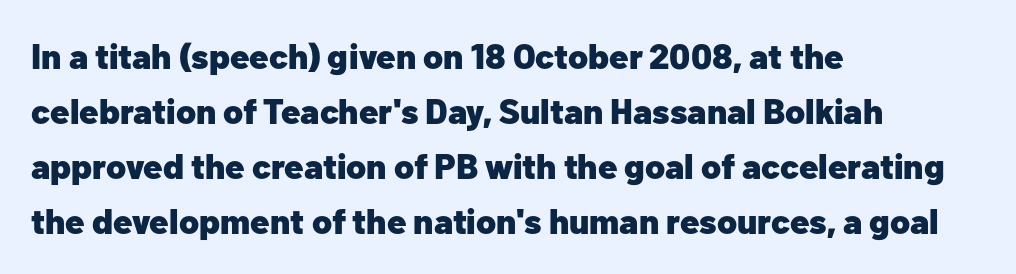
The image shows 35 px heavy sans-serif type, upright; set left-aligned, normal line spacing (1.57x), normal letter spacing, not underlined; low stroke contrast and a medium x-height.
